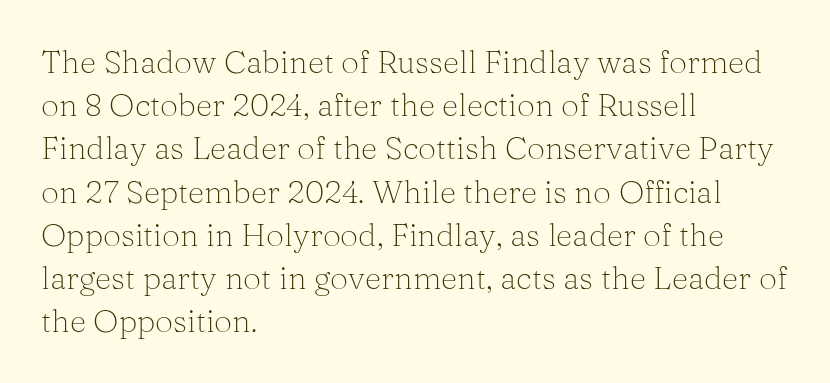
The image shows 32 px light serif type, upright; set left-aligned, normal line spacing (1.35x), normal letter spacing, not underlined; medium stroke contrast and a medium x-height.
